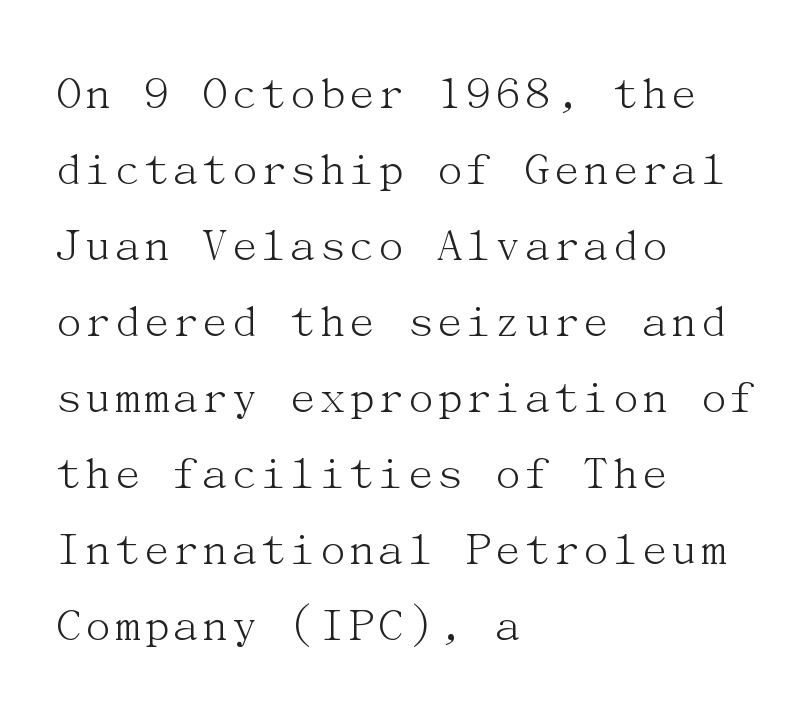
Notice how descenders clear the ascenders below comfortably — that's standard leading. Note: serifs present on the glyphs. The strip under each line holds only bare page. No extra ink here — the face is not bold.
